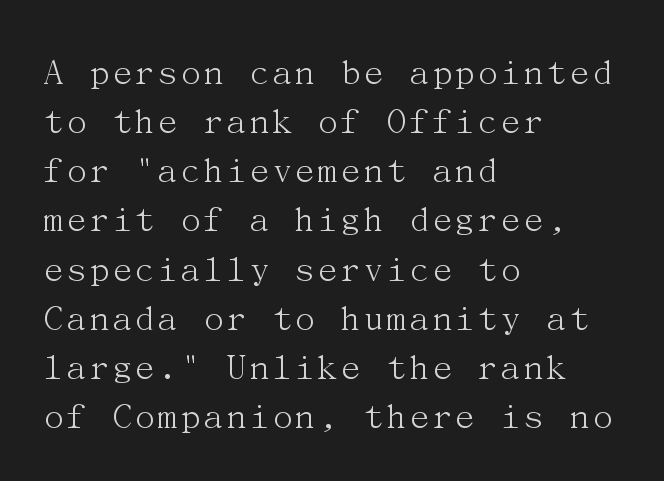
Q: Is the text bold? A: No.
Q: Is the text italic (slanted)? A: No, it is upright.
Q: Is the typeface a serif or a sans-serif typeface? A: Serif.
Q: Is the text underlined? A: No.
Q: How is the paragraph aligned? A: Left-aligned.
Q: Is the spacing between letters normal or unusually wide? A: Normal.
Q: Is the spacing between lines tight, normal or loose? A: Normal.
Q: Width (condensed, normal, or wide)? A: Normal.
Q: Stroke contrast? A: Medium.
Q: x-height? A: Medium.
